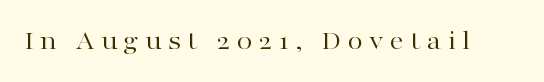
The image shows 28 px regular-weight, wide serif type, upright; set unusually wide letter spacing (+0.22 em), not underlined; high stroke contrast and a medium x-height.
